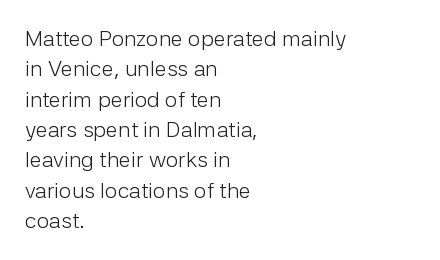
The image shows 22 px text type, upright; set left-aligned, normal line spacing (1.38x), normal letter spacing, not underlined.
